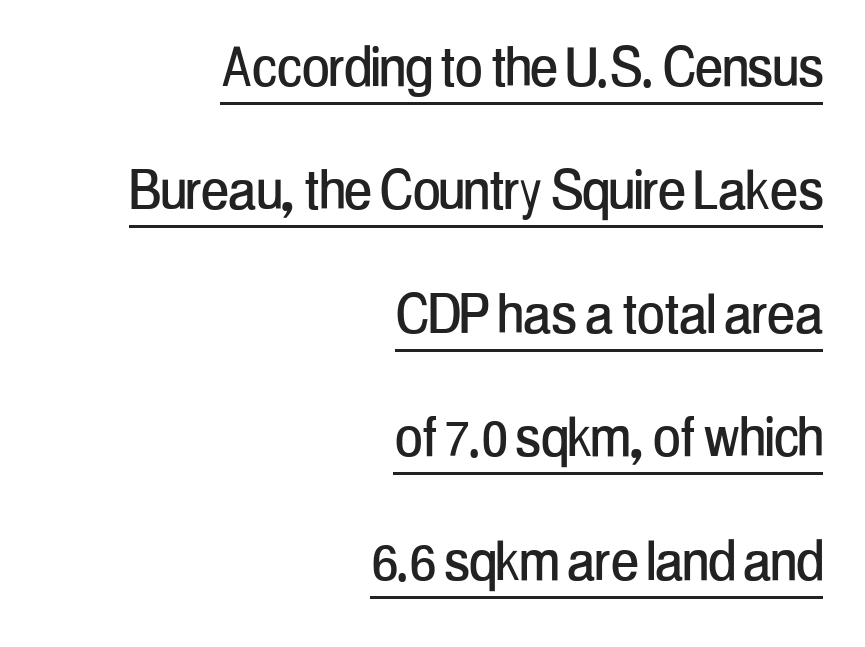
Q: Is the text italic (slanted)? A: No, it is upright.
Q: Is the typeface a serif or a sans-serif typeface? A: Sans-serif.
Q: Is the text underlined? A: Yes.
Q: How is the paragraph aligned? A: Right-aligned.
Q: Is the spacing between letters normal or unusually wide? A: Normal.
Q: Width (condensed, normal, or wide)? A: Condensed.
Q: Stroke contrast? A: Low.
Q: x-height? A: Medium.
Q: Monospaced? A: No.
